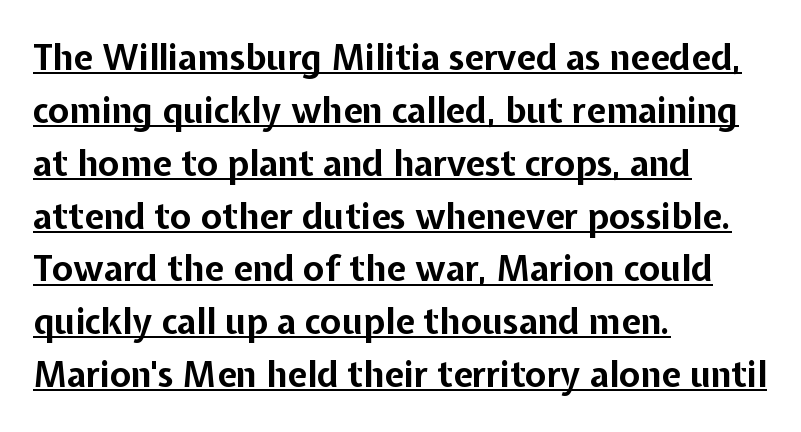
{"serif": "no", "italic": "no", "bold": "yes", "weight": "bold", "width": "normal", "stroke_contrast": "low", "x_height": "medium", "monospaced": "no", "underline": "yes", "align": "left", "line_spacing": "normal", "line_spacing_ratio": 1.51, "letter_spacing": "normal", "letter_spacing_em": 0.0, "glyph_px": 35}
